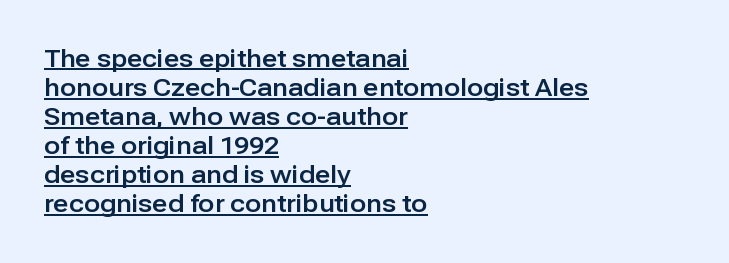
Q: Is the text italic (slanted)? A: No, it is upright.
Q: Is the text underlined? A: Yes.
Q: How is the paragraph aligned? A: Left-aligned.
Q: Is the spacing between letters normal or unusually wide? A: Normal.
